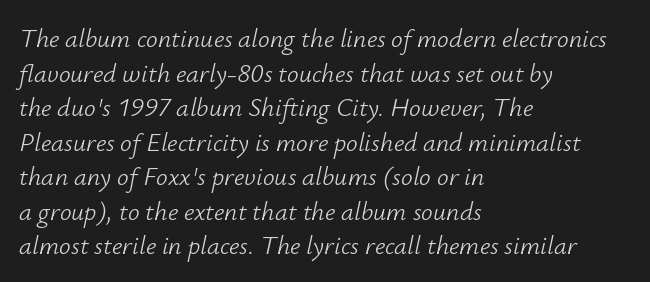
Q: Is the text bold? A: No.
Q: Is the text italic (slanted)? A: Yes, it leans right by about 12 degrees.
Q: Is the text underlined? A: No.
Q: How is the paragraph aligned? A: Left-aligned.
Q: Is the spacing between letters normal or unusually wide? A: Normal.
Q: Is the spacing between lines tight, normal or loose? A: Normal.
